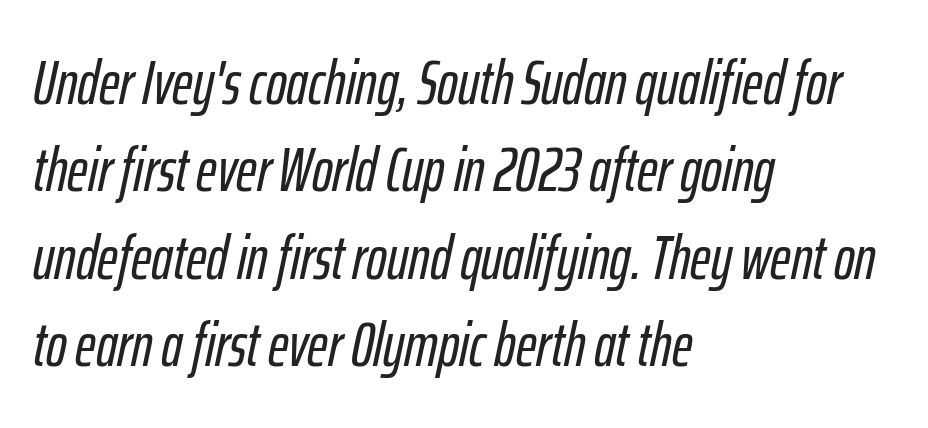
The image shows 62 px condensed type, italic (leaning right); set left-aligned, normal line spacing (1.41x), normal letter spacing, not underlined; low stroke contrast and a medium x-height.
